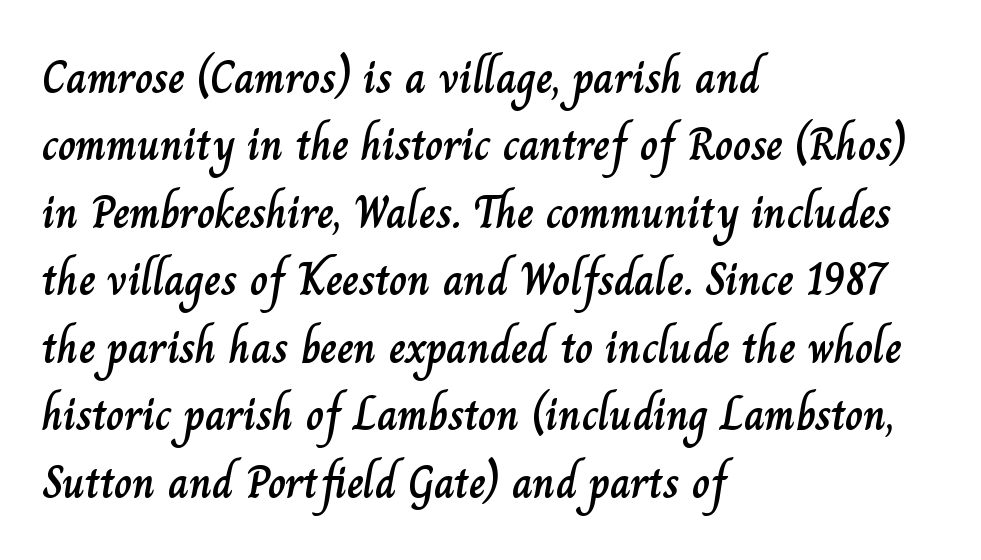
{"width": "normal", "stroke_contrast": "low", "x_height": "small", "monospaced": "no", "underline": "no", "align": "left", "line_spacing": "normal", "line_spacing_ratio": 1.5, "letter_spacing": "normal", "letter_spacing_em": 0.0, "glyph_px": 45}
